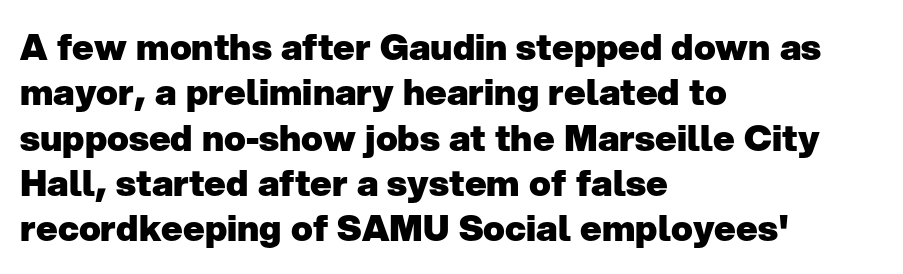
Q: Is the text bold? A: Yes.
Q: Is the text italic (slanted)? A: No, it is upright.
Q: Is the typeface a serif or a sans-serif typeface? A: Sans-serif.
Q: Is the text underlined? A: No.
Q: How is the paragraph aligned? A: Left-aligned.
Q: Is the spacing between letters normal or unusually wide? A: Normal.
Q: Is the spacing between lines tight, normal or loose? A: Normal.
Q: Width (condensed, normal, or wide)? A: Normal.
Q: Stroke contrast? A: Low.
Q: x-height? A: Medium.
Q: Monospaced? A: No.
